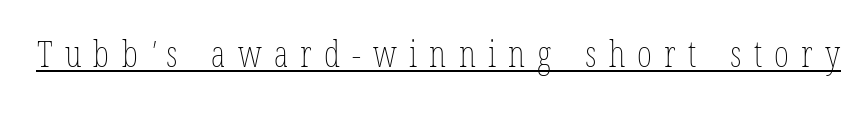
The image shows 36 px thin, condensed type; set unusually wide letter spacing (+0.34 em), underlined; low stroke contrast and a medium x-height.
